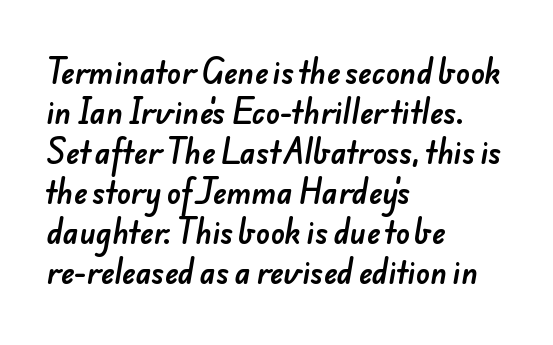
The image shows 29 px sans-serif type; set left-aligned, normal line spacing (1.38x), normal letter spacing, not underlined; low stroke contrast and a small x-height.
